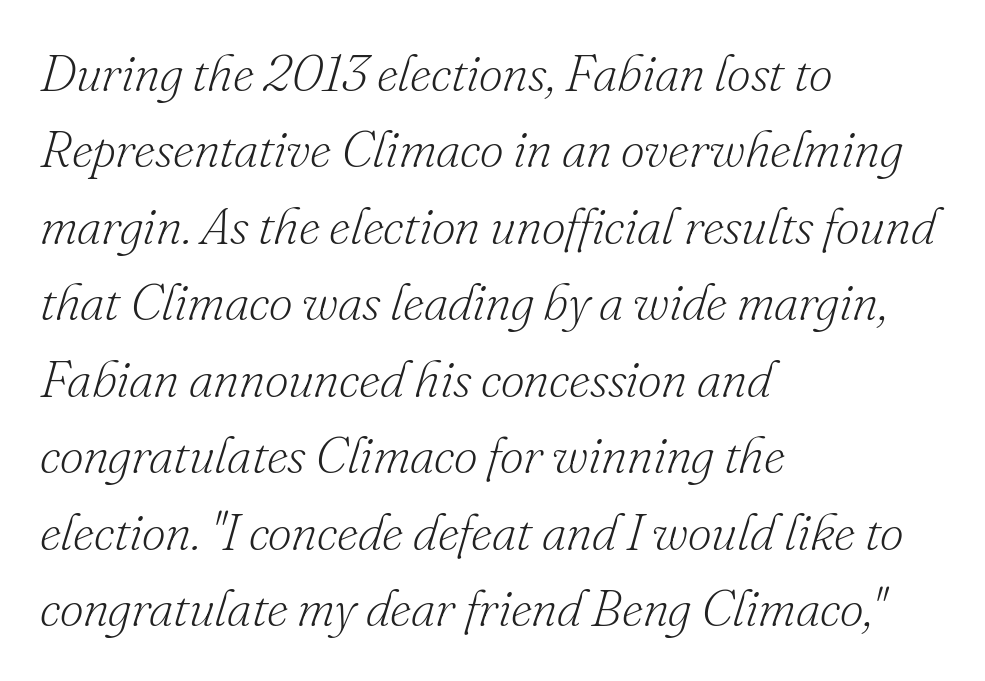
Q: Is the text bold? A: No.
Q: Is the text italic (slanted)? A: Yes, it leans right by about 16 degrees.
Q: Is the typeface a serif or a sans-serif typeface? A: Serif.
Q: Is the text underlined? A: No.
Q: How is the paragraph aligned? A: Left-aligned.
Q: Is the spacing between letters normal or unusually wide? A: Normal.
Q: Is the spacing between lines tight, normal or loose? A: Normal.
Q: Width (condensed, normal, or wide)? A: Normal.
Q: Stroke contrast? A: Low.
Q: x-height? A: Small.
Q: Monospaced? A: No.
